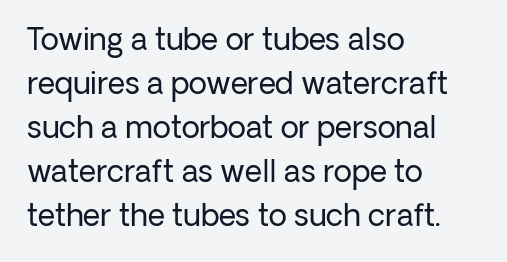
The cut favours lightness, reaching ordinary text weight at its darkest. These lines are rendered in a variable-pitch font. Short note: letters normally spaced. The area under the type is left untouched. The font family rendered here belongs to the sans-serif group.
